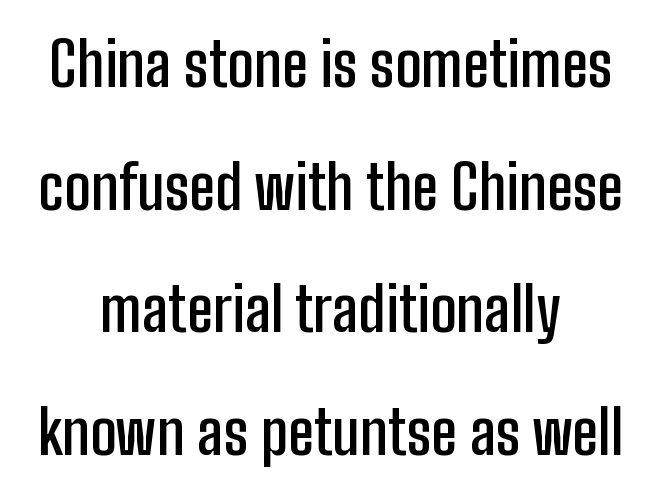
Tracking value appears to be zero — textbook default spacing. The passage shown is semibold, sitting just below true bold. One-word summary of the alignment: center. Spacing verdict: proportional, widths tailored to each character. What's the leading like? Stretched, with rows far apart. Unlike a traditional serif, this face leaves its strokes unadorned.
